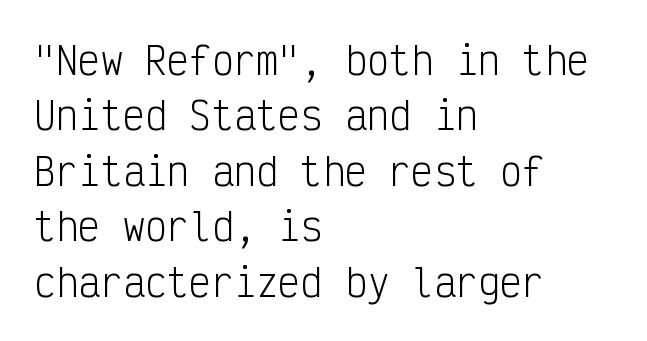
The image shows 37 px light, condensed sans-serif type, upright, monospaced; set left-aligned, normal line spacing (1.5x), normal letter spacing, not underlined; low stroke contrast and a medium x-height.
